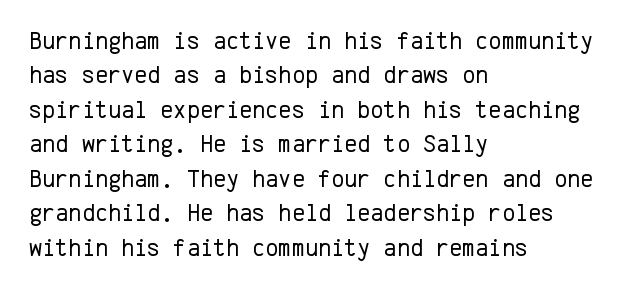
{"italic": "no", "bold": "no", "underline": "no", "align": "left", "line_spacing": "normal", "line_spacing_ratio": 1.38, "letter_spacing": "normal", "letter_spacing_em": 0.0, "glyph_px": 25}
